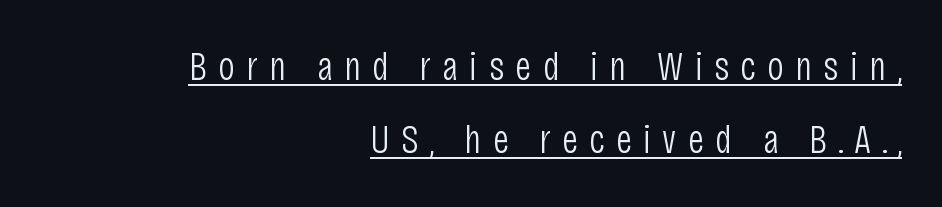
The image shows 41 px light, condensed sans-serif type, upright; set right-aligned, line spacing 1.79x, unusually wide letter spacing (+0.28 em), underlined; low stroke contrast and a large x-height.
